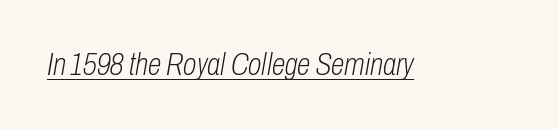
Posture: slanted. Caption: face not bold, strokes unweighted. This sample has the flowing, uneven cadence of proportional lettering. This rendering features underlined lettering.
